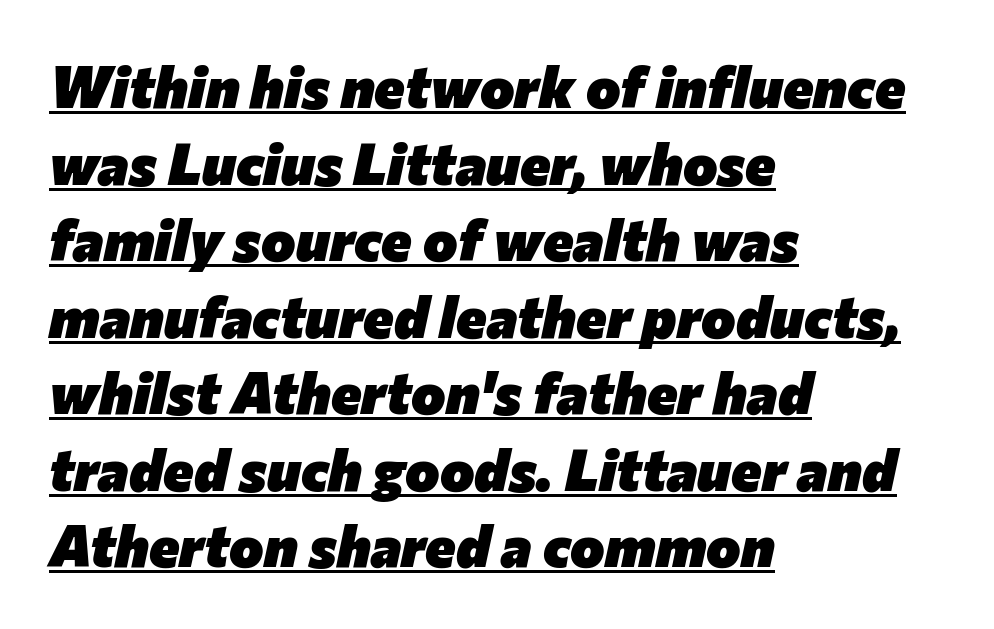
{"italic": "yes", "lean": "right", "slant_degrees": 12, "bold": "yes", "weight": "heavy", "width": "normal", "stroke_contrast": "low", "x_height": "medium", "monospaced": "no", "underline": "yes", "align": "left", "line_spacing": "normal", "line_spacing_ratio": 1.32, "letter_spacing": "normal", "letter_spacing_em": 0.0, "glyph_px": 58}
